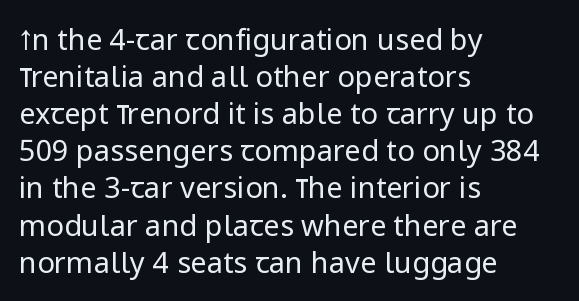
Q: Is the text bold? A: No.
Q: Is the text italic (slanted)? A: No, it is upright.
Q: Is the typeface a serif or a sans-serif typeface? A: Sans-serif.
Q: Is the text underlined? A: No.
Q: How is the paragraph aligned? A: Left-aligned.
Q: Is the spacing between letters normal or unusually wide? A: Normal.
Q: Is the spacing between lines tight, normal or loose? A: Normal.
Q: Width (condensed, normal, or wide)? A: Normal.
Q: Stroke contrast? A: Low.
Q: x-height? A: Medium.
Q: Monospaced? A: No.
